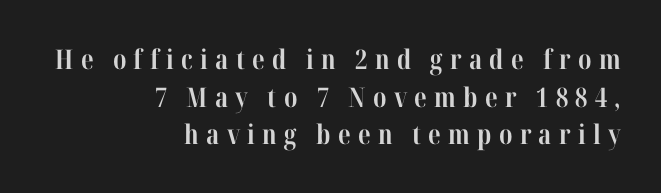
{"italic": "no", "bold": "yes", "underline": "no", "align": "right", "line_spacing": "normal", "line_spacing_ratio": 1.39, "letter_spacing": "wide", "letter_spacing_em": 0.27, "glyph_px": 27}
